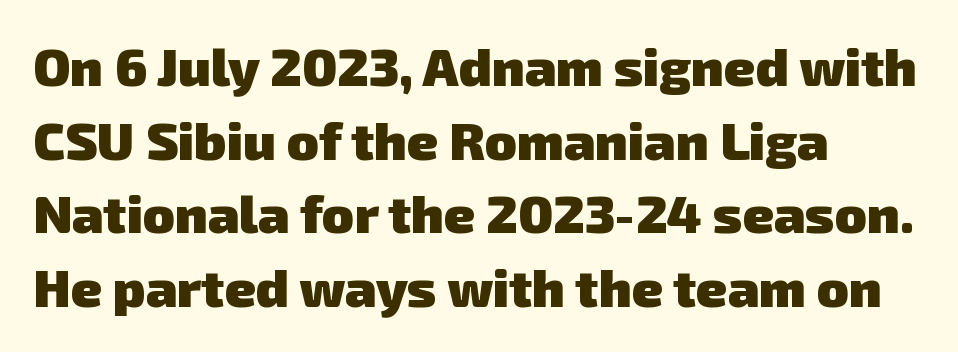
{"serif": "no", "bold": "yes", "weight": "heavy", "width": "normal", "stroke_contrast": "low", "x_height": "medium", "monospaced": "no", "underline": "no", "align": "left", "line_spacing": "normal", "line_spacing_ratio": 1.39, "letter_spacing": "normal", "letter_spacing_em": 0.0, "glyph_px": 53}
